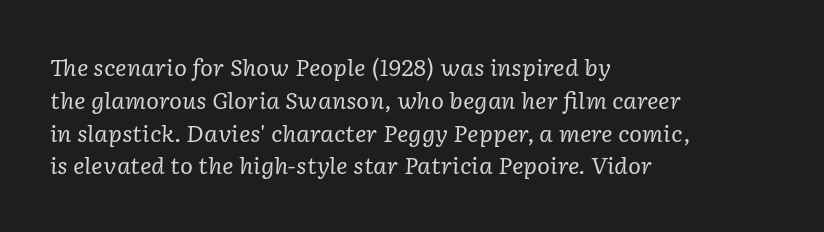
Only glyphs here, with clear space below each row. Successive baselines arrive at the customary interval. Horizontally, the lines are justified to the leading edge only. The line texture is even and compact thanks to regular tracking. These lines were composed using italics. Weight: regular or lighter.
